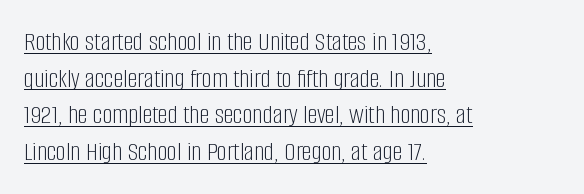
{"serif": "no", "italic": "no", "bold": "no", "weight": "light", "width": "condensed", "stroke_contrast": "low", "x_height": "large", "monospaced": "no", "underline": "yes", "align": "left", "line_spacing": "normal", "line_spacing_ratio": 1.31, "letter_spacing": "normal", "letter_spacing_em": 0.0, "glyph_px": 28}
